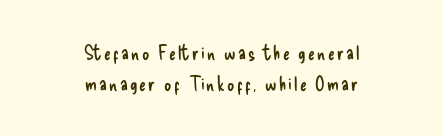
Vertically, the passage feels balanced, rows spaced as you'd expect. The passage is arranged like a title page — every line centered. Does the lettering tilt? It doesn't — this is upright. The baseline area is clear. Counters stay open thanks to moderate or lighter strokes.
